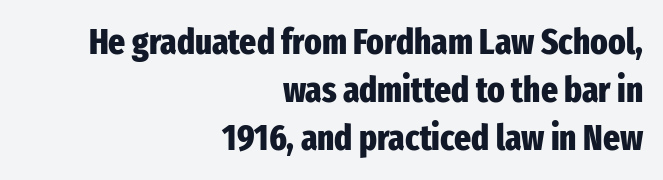
Q: Is the text bold? A: Yes.
Q: Is the text italic (slanted)? A: No, it is upright.
Q: Is the typeface a serif or a sans-serif typeface? A: Sans-serif.
Q: Is the text underlined? A: No.
Q: How is the paragraph aligned? A: Right-aligned.
Q: Is the spacing between letters normal or unusually wide? A: Normal.
Q: Is the spacing between lines tight, normal or loose? A: Normal.
Q: Width (condensed, normal, or wide)? A: Condensed.
Q: Stroke contrast? A: Low.
Q: x-height? A: Medium.
Q: Monospaced? A: No.
